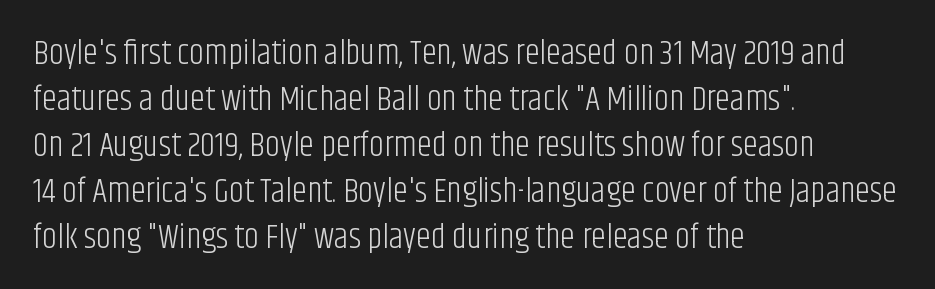
A clean baseline with only descenders dipping below it. The passage shown is typed in a proportional face where columns would drift. In terms of leading, this rendering sits right in the middle. This sample uses plain, unmodified letter spacing.
